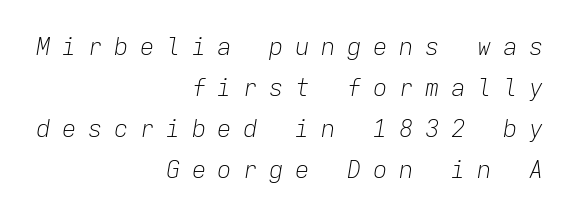
The image shows 24 px text type, italic (leaning right); set right-aligned, line spacing 1.71x, unusually wide letter spacing (+0.48 em), not underlined.
